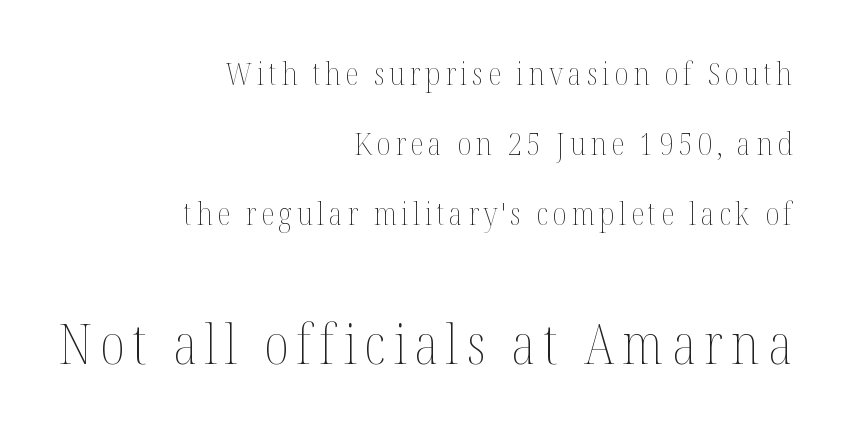
Q: Is the text bold? A: No.
Q: Is the text italic (slanted)? A: No, it is upright.
Q: Is the text underlined? A: No.
Q: How is the paragraph aligned? A: Right-aligned.
Q: Is the spacing between lines tight, normal or loose? A: Loose.
Q: Which block of text is set in a larger size, the first (top) or the second (bottom)? A: The second (bottom) one.
Q: Width (condensed, normal, or wide)? A: Condensed.
Q: Stroke contrast? A: Medium.
Q: x-height? A: Medium.
Q: Monospaced? A: No.
